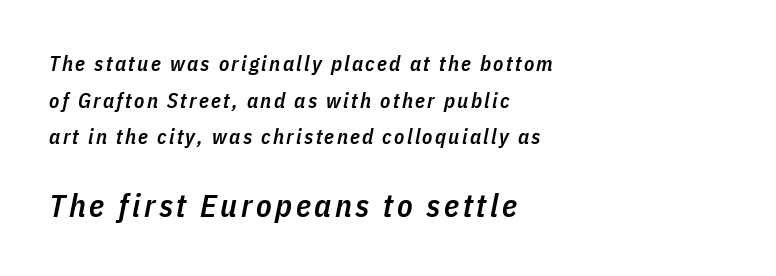
The image shows 32 px semibold, condensed type, italic (leaning right); set left-aligned, line spacing 1.74x, not underlined; the second (bottom) block is 1.52x larger; low stroke contrast and a medium x-height.
